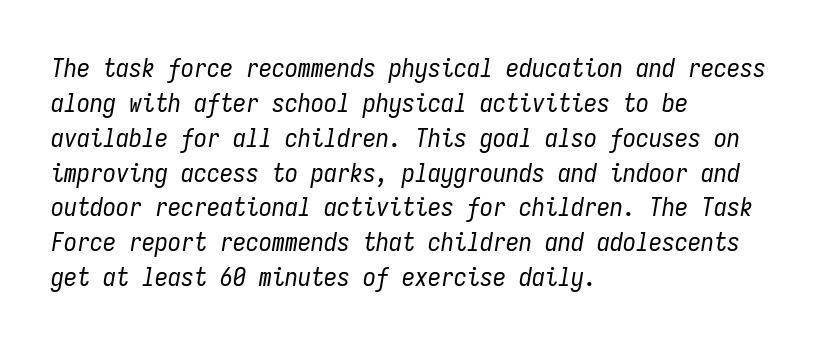
Short note: letters normally spaced. Line beginnings align vertically; line endings do not. Weight class: somewhere from thin through regular. If you drew a line through each stem, it would be angled. The foot of each line stays bare and open.
